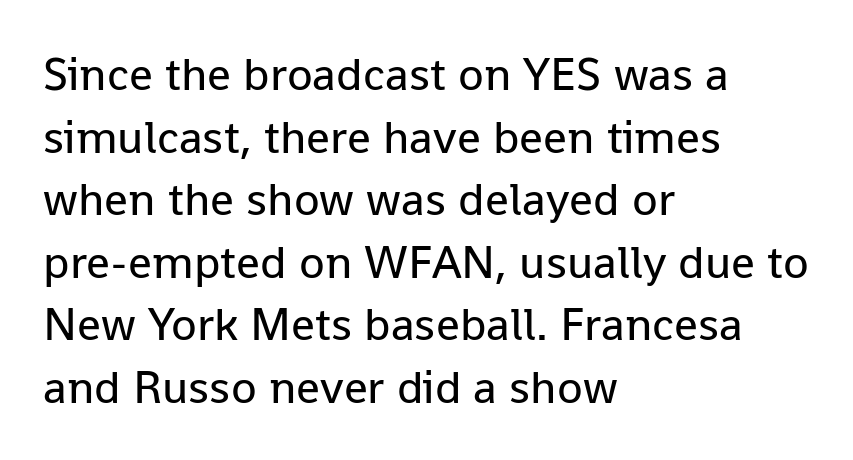
{"serif": "no", "italic": "no", "bold": "no", "weight": "regular", "width": "normal", "stroke_contrast": "low", "x_height": "medium", "monospaced": "no", "underline": "no", "align": "left", "line_spacing": "normal", "line_spacing_ratio": 1.33, "letter_spacing": "normal", "letter_spacing_em": 0.0, "glyph_px": 47}
